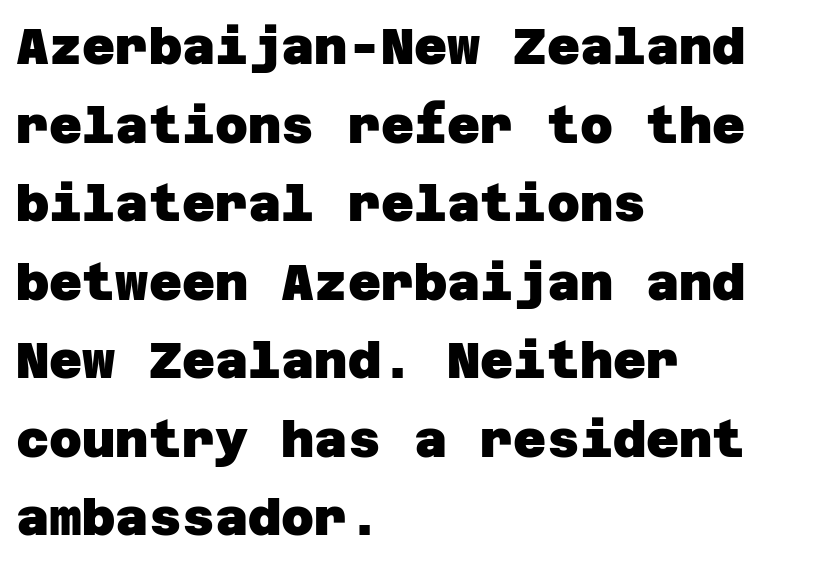
Q: Is the text bold? A: Yes.
Q: Is the typeface a serif or a sans-serif typeface? A: Sans-serif.
Q: Is the text underlined? A: No.
Q: How is the paragraph aligned? A: Left-aligned.
Q: Is the spacing between letters normal or unusually wide? A: Normal.
Q: Is the spacing between lines tight, normal or loose? A: Normal.
Q: Width (condensed, normal, or wide)? A: Normal.
Q: Stroke contrast? A: Low.
Q: x-height? A: Large.
